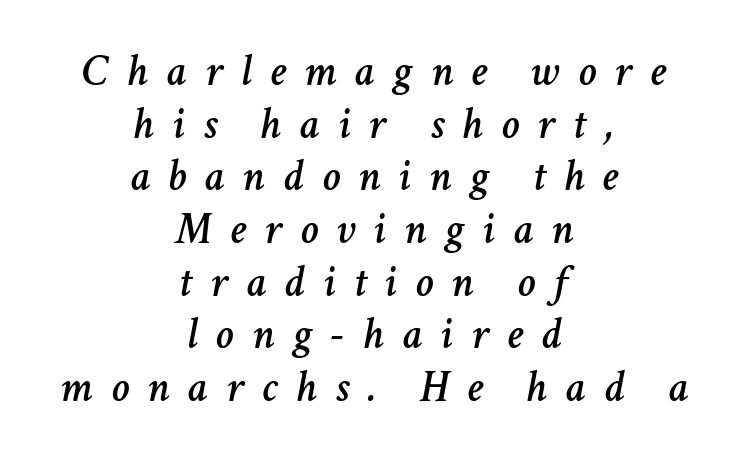
The image shows 45 px text type, italic (leaning right); set centered, line spacing 1.17x, unusually wide letter spacing (+0.41 em), not underlined; low stroke contrast and a medium x-height.
